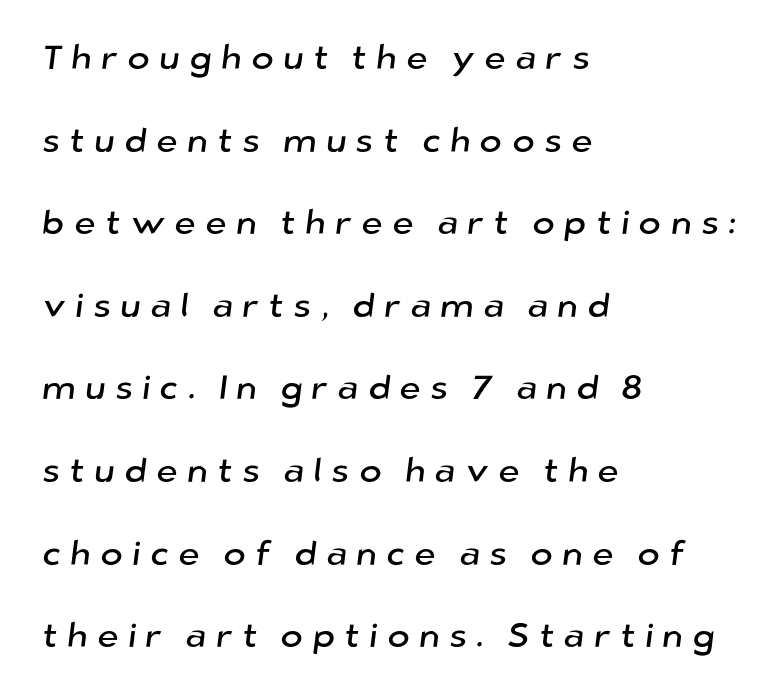
{"serif": "no", "width": "normal", "stroke_contrast": "low", "x_height": "medium", "monospaced": "no", "underline": "no", "align": "left", "line_spacing": "loose", "line_spacing_ratio": 2.43, "letter_spacing": "wide", "letter_spacing_em": 0.27, "glyph_px": 34}
